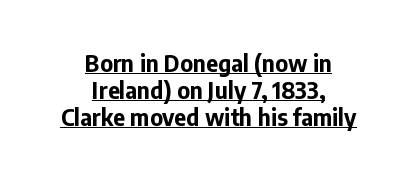
Vertical strokes here are truly vertical. Is there an underline? Yes — a line sits under the letters. A typesetter would call this zero additional tracking. Summary of weight: heavy, a full bold. Horizontal alignment here is central, giving a formal, balanced look.
